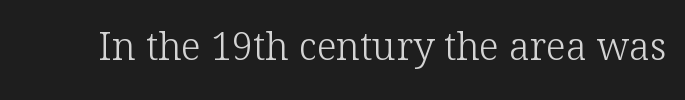
This sample uses an upright cut, with every glyph sitting square on the baseline. Nobody drew a line under any word here. Glyph-to-glyph distance matches everyday printed text. Yep, those are serifs on the letters. Bold? No — there's no thickening of the strokes. Is this a fixed-width face? No — the glyphs have proportional, varying widths.
